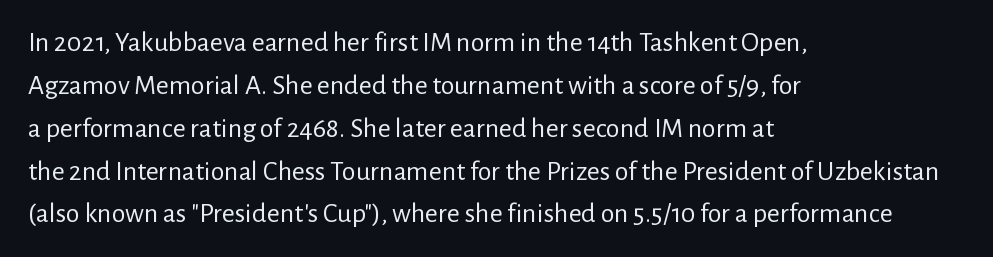
Is this a fixed-width face? No — the glyphs have proportional, varying widths. The specimen reads as upright at a glance. Notice how descenders clear the ascenders below comfortably — that's standard leading. The rendering anchors every line to the left-hand side. The letters look calm and open, with moderate or lighter stems. This rendering employs a face without finishing strokes, i.e., a sans-serif.
